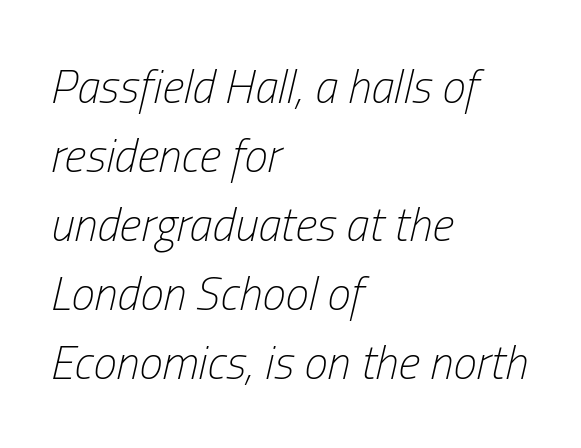
Any mark beneath the type? The region is blank. The typesetter chose a ragged-right arrangement here. In terms of letterspacing, this is plain default setting. Slanted lettering throughout. Nothing heavy about these letters — not bold at all. The rendering uses natural spacing where letterforms have individual widths.
